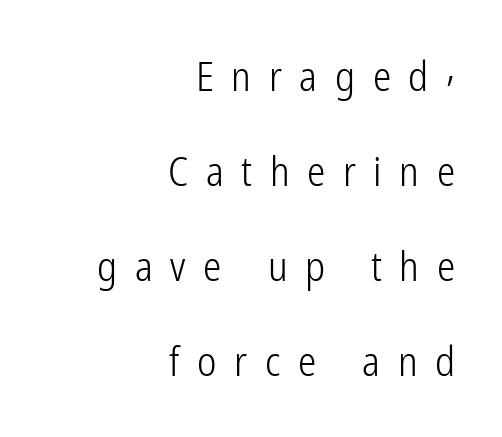
Successive baselines arrive slowly, with a big drop between each. Ascenders rise straight up at ninety degrees. The passage shown is typed in a proportional face where columns would drift. A typesetter would label this face a sans.
